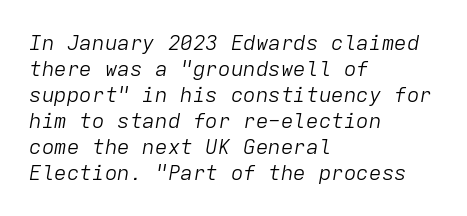
The image shows 21 px text type, italic (leaning right); set left-aligned, line spacing 1.24x, normal letter spacing, not underlined.
